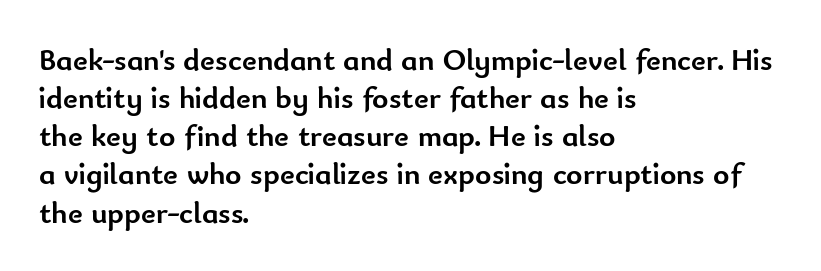
The image shows 31 px semibold sans-serif type, upright; set left-aligned, line spacing 1.23x, normal letter spacing, not underlined; low stroke contrast and a small x-height.
